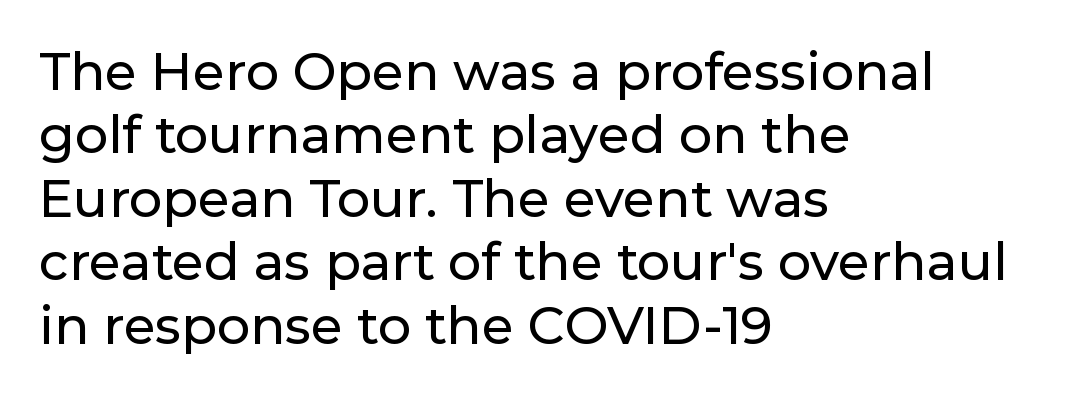
Q: Is the text italic (slanted)? A: No, it is upright.
Q: Is the typeface a serif or a sans-serif typeface? A: Sans-serif.
Q: Is the text underlined? A: No.
Q: How is the paragraph aligned? A: Left-aligned.
Q: Is the spacing between letters normal or unusually wide? A: Normal.
Q: Width (condensed, normal, or wide)? A: Normal.
Q: Stroke contrast? A: Low.
Q: x-height? A: Medium.
Q: Monospaced? A: No.
